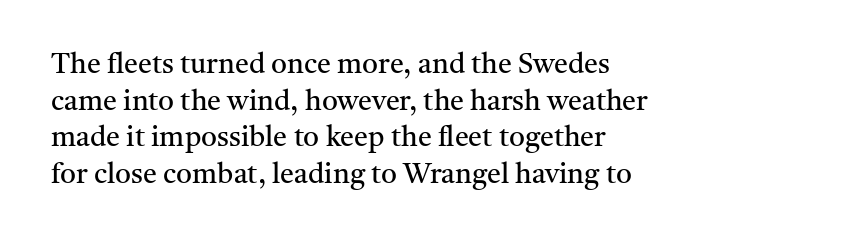
Is there any slant? The stems are plumb. These lines stack with their left ends in a neat column. The string is rendered with underlining switched off. Tracking here is standard; glyphs follow each other at the usual distance. Vertical stems look standard width or narrower in stroke.
